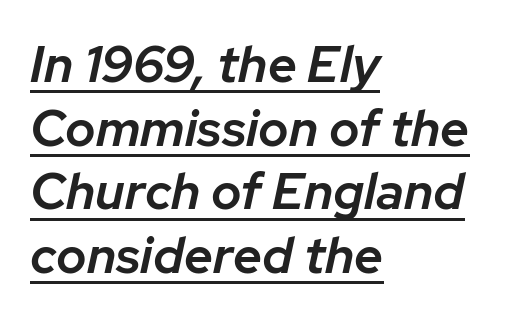
{"italic": "yes", "lean": "right", "slant_degrees": 12, "bold": "semi", "weight": "semibold", "width": "normal", "stroke_contrast": "low", "x_height": "medium", "monospaced": "no", "underline": "yes", "align": "left", "line_spacing": "normal", "line_spacing_ratio": 1.25, "letter_spacing": "normal", "letter_spacing_em": 0.0, "glyph_px": 51}
